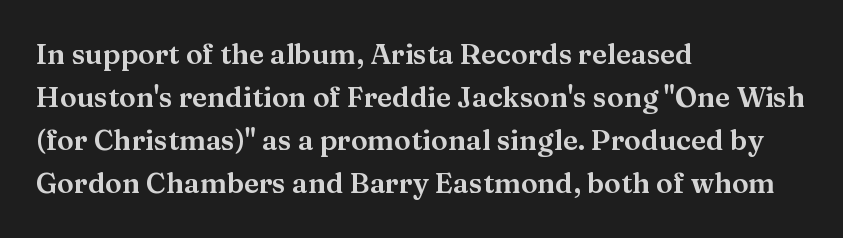
Characters follow at the spacing the type designer built in. The gap between lines stays unmarked. The lines in this sample share a left origin and differ only in where they stop. The glyphs in this specimen are seriffed. Is this a fixed-width face? No — the glyphs have proportional, varying widths.
